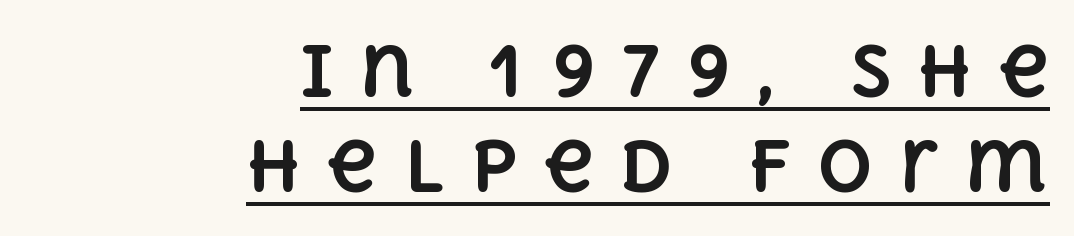
The image shows 69 px bold type, upright; set right-aligned, normal line spacing (1.38x), unusually wide letter spacing (+0.38 em), underlined; a large x-height.
